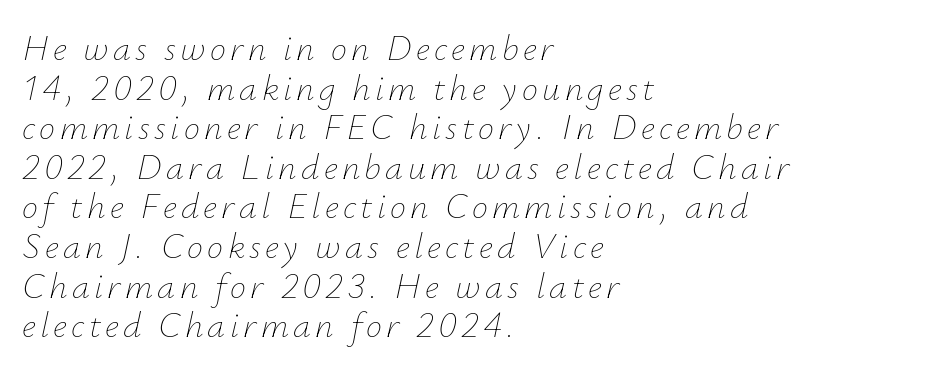
The image shows 36 px thin type, italic (leaning right); set left-aligned, tight line spacing (1.1x), not underlined; low stroke contrast and a small x-height.
